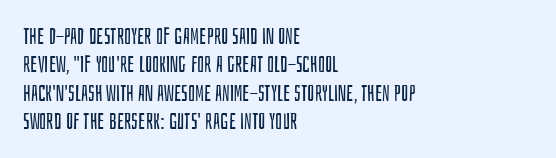
Q: Is the text bold? A: No.
Q: Is the text italic (slanted)? A: No, it is upright.
Q: Is the text underlined? A: No.
Q: How is the paragraph aligned? A: Left-aligned.
Q: Is the spacing between letters normal or unusually wide? A: Normal.
